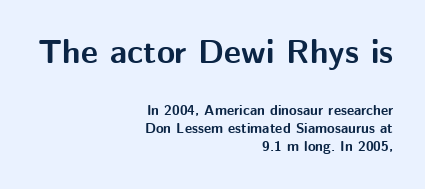
Standard letterfit; no display-style spreading of the glyphs. Character widths vary here, with narrow letters taking less room than wide ones. Line ends are locked; line starts wander. Rule under the text: the space is simply empty.
